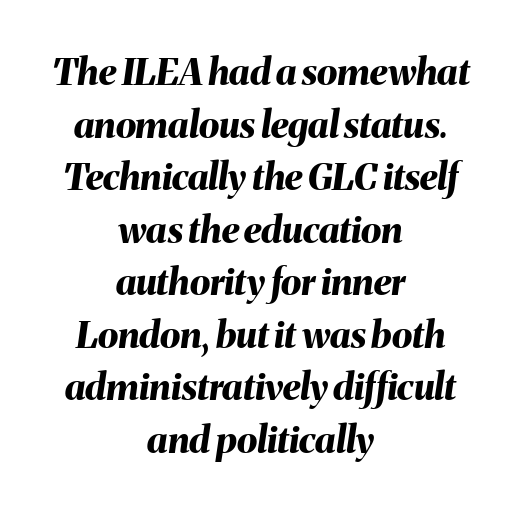
{"italic": "yes", "lean": "right", "slant_degrees": 8, "bold": "yes", "weight": "bold", "width": "normal", "stroke_contrast": "medium", "x_height": "medium", "monospaced": "no", "underline": "no", "align": "center", "line_spacing": "normal", "line_spacing_ratio": 1.42, "letter_spacing": "normal", "letter_spacing_em": 0.0, "glyph_px": 37}
